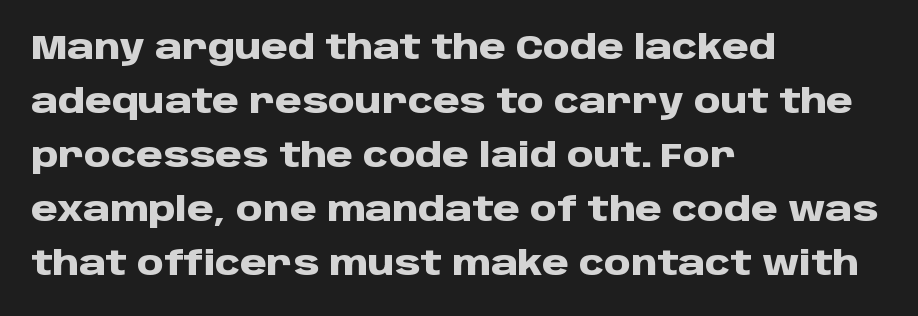
{"serif": "no", "italic": "no", "bold": "yes", "weight": "heavy", "width": "normal", "stroke_contrast": "low", "x_height": "large", "monospaced": "no", "underline": "no", "align": "left", "line_spacing": "normal", "line_spacing_ratio": 1.59, "letter_spacing": "normal", "letter_spacing_em": 0.0, "glyph_px": 34}
